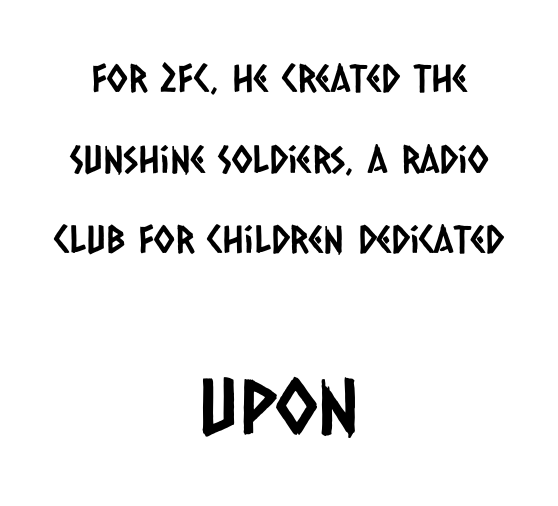
Q: Is the typeface a serif or a sans-serif typeface? A: Sans-serif.
Q: Is the text underlined? A: No.
Q: How is the paragraph aligned? A: Centered.
Q: Is the spacing between letters normal or unusually wide? A: Normal.
Q: Is the spacing between lines tight, normal or loose? A: Loose.
Q: Which block of text is set in a larger size, the first (top) or the second (bottom)? A: The second (bottom) one.
Q: Width (condensed, normal, or wide)? A: Condensed.
Q: Stroke contrast? A: Low.
Q: x-height? A: Large.
Q: Monospaced? A: No.
